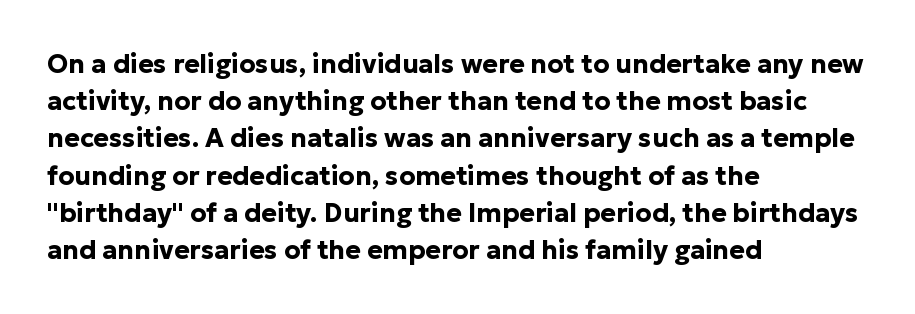
Notice how descenders clear the ascenders below comfortably — that's standard leading. Compared with an ordinary text face, these strokes are far heavier — a full bold. Compared with typical body copy, the letter spacing here is the same. Italic: no, the glyphs are upright roman. The rag falls on the right side of this text block. Descenders hang freely into open space.
